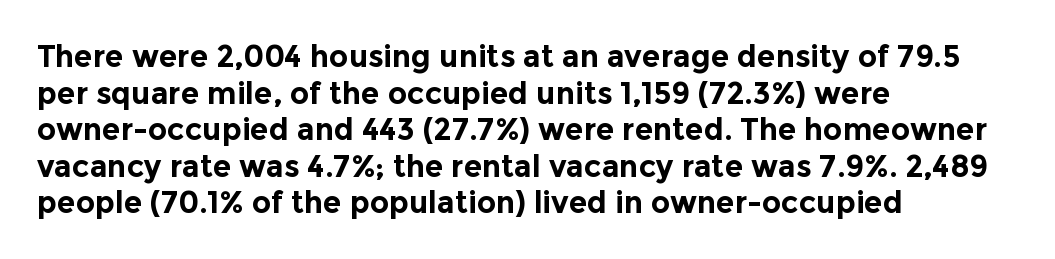
{"serif": "no", "italic": "no", "bold": "yes", "weight": "bold", "width": "normal", "x_height": "medium", "monospaced": "no", "underline": "no", "align": "left", "line_spacing_ratio": 1.22, "letter_spacing": "normal", "letter_spacing_em": 0.0, "glyph_px": 30}
